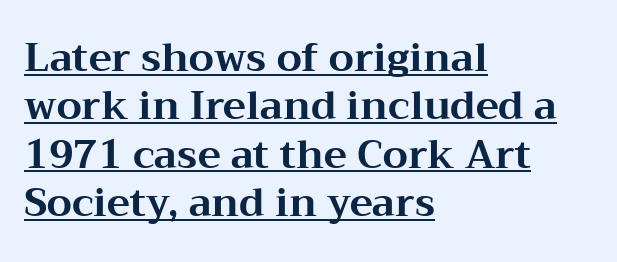
Descenders here cross a horizontal rule under the line. Caption: standard tracking, unaltered. Is the block centered? No — it sits flush against the left margin. Think of a printed novel: that variable character pitch is what you see here.
